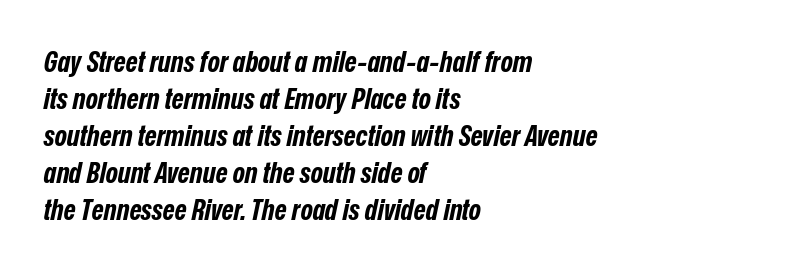
Here the designer chose a conventional face with non-uniform glyph widths. Is the type bold? Yes — the strokes are clearly thick and heavy. Caption: standard tracking, unaltered. Layout note: lines flush left.
